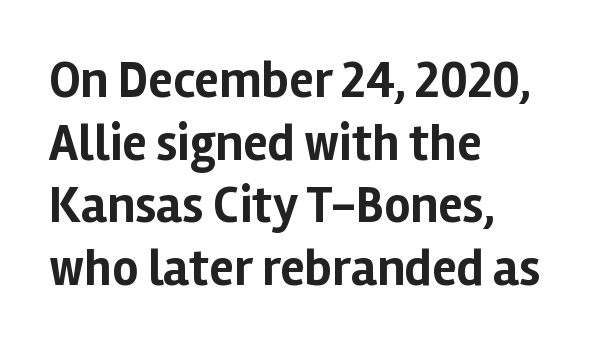
The image shows 51 px bold sans-serif type, upright; set left-aligned, line spacing 1.23x, normal letter spacing, not underlined; low stroke contrast and a medium x-height.
